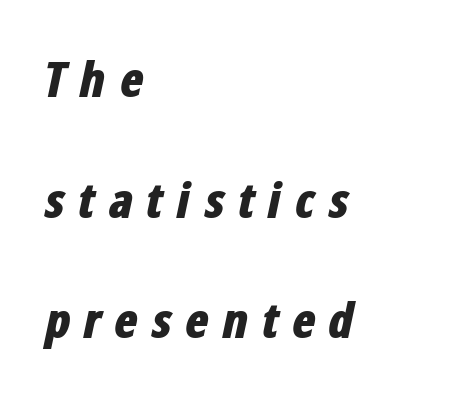
Widely set lines give the paragraph a tall, airy silhouette. The ragged edge is on the right, which tells us the setting is flush left. A typesetter would call this heavily tracked-out type. Bold? Absolutely — the strokes are thick and heavy.
